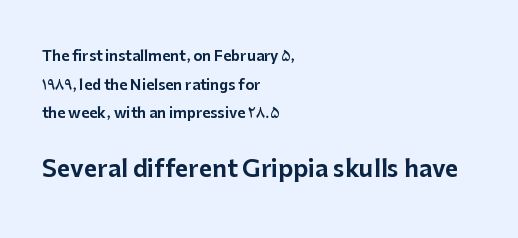
{"italic": "no", "underline": "no", "align": "left", "line_spacing": "loose", "line_spacing_ratio": 2.05, "letter_spacing": "normal", "letter_spacing_em": 0.0, "larger_block": "second", "size_ratio": 1.64, "glyph_px": 23}
